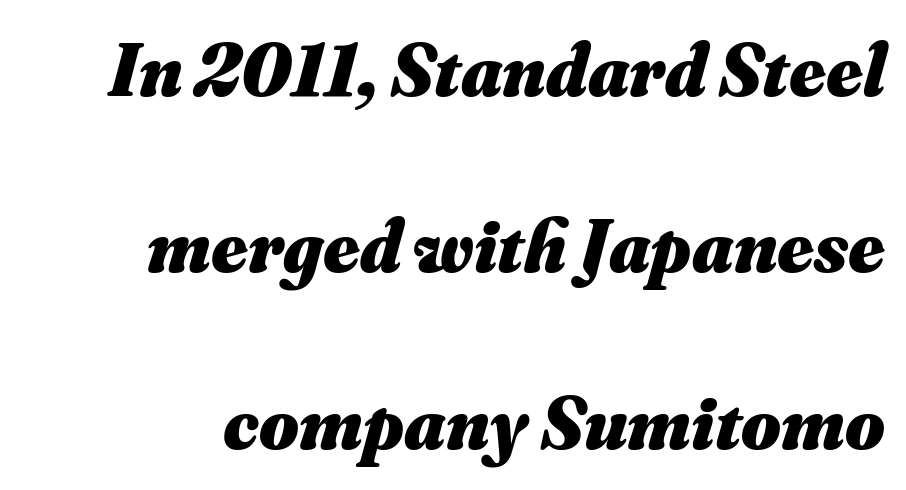
{"italic": "yes", "lean": "right", "slant_degrees": 16, "bold": "yes", "weight": "heavy", "width": "normal", "stroke_contrast": "medium", "x_height": "small", "monospaced": "no", "underline": "no", "line_spacing": "loose", "line_spacing_ratio": 2.32, "letter_spacing": "normal", "letter_spacing_em": 0.0, "glyph_px": 76}
